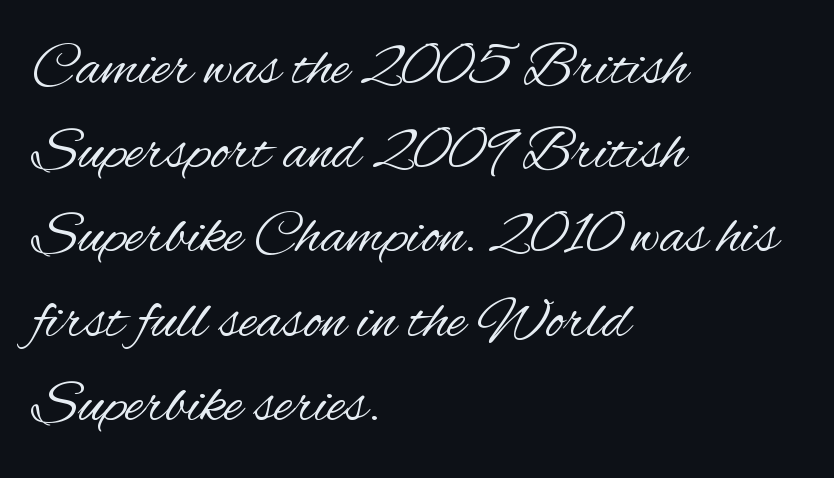
Q: Is the text bold? A: No.
Q: Is the text italic (slanted)? A: Yes.
Q: Is the typeface a serif or a sans-serif typeface? A: Sans-serif.
Q: Is the text underlined? A: No.
Q: How is the paragraph aligned? A: Left-aligned.
Q: Is the spacing between letters normal or unusually wide? A: Normal.
Q: Is the spacing between lines tight, normal or loose? A: Normal.
Q: Width (condensed, normal, or wide)? A: Condensed.
Q: Stroke contrast? A: Medium.
Q: x-height? A: Small.
Q: Monospaced? A: No.
